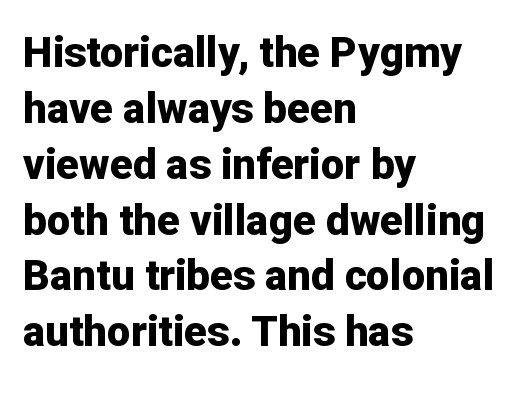
The image shows 42 px bold sans-serif type, upright; set left-aligned, normal line spacing (1.33x), normal letter spacing, not underlined; low stroke contrast and a medium x-height.
